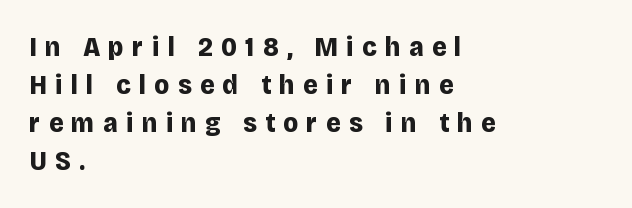
The image shows 28 px bold sans-serif type, upright; set left-aligned, normal line spacing (1.36x), unusually wide letter spacing (+0.3 em), not underlined; low stroke contrast and a large x-height.
